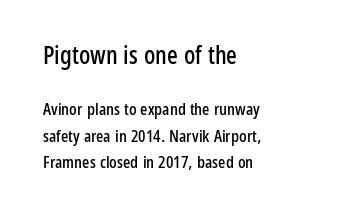
{"italic": "no", "underline": "no", "align": "left", "line_spacing": "normal", "line_spacing_ratio": 1.54, "letter_spacing": "normal", "letter_spacing_em": 0.0, "larger_block": "first", "size_ratio": 1.47, "glyph_px": 25}
